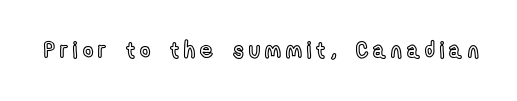
Q: Is the text italic (slanted)? A: No, it is upright.
Q: Is the text underlined? A: No.
Q: Is the spacing between letters normal or unusually wide? A: Unusually wide.
